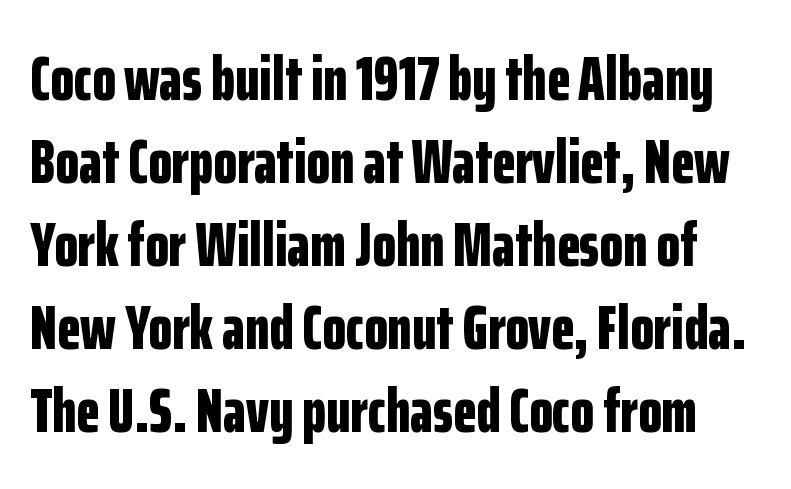
Q: Is the text bold? A: Yes.
Q: Is the text italic (slanted)? A: No, it is upright.
Q: Is the typeface a serif or a sans-serif typeface? A: Sans-serif.
Q: Is the text underlined? A: No.
Q: Is the spacing between letters normal or unusually wide? A: Normal.
Q: Is the spacing between lines tight, normal or loose? A: Normal.
Q: Width (condensed, normal, or wide)? A: Condensed.
Q: Stroke contrast? A: Low.
Q: x-height? A: Medium.
Q: Monospaced? A: No.
